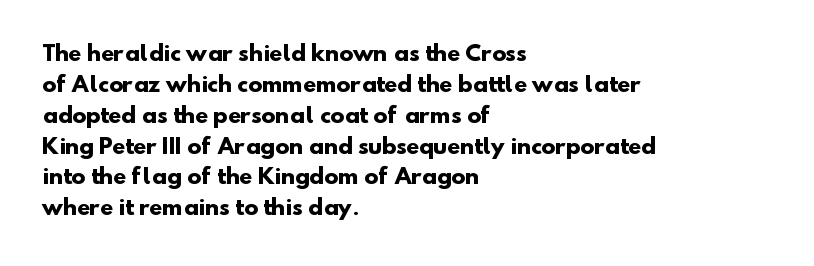
Q: Is the text bold? A: Yes.
Q: Is the text underlined? A: No.
Q: How is the paragraph aligned? A: Left-aligned.
Q: Is the spacing between letters normal or unusually wide? A: Normal.
Q: Is the spacing between lines tight, normal or loose? A: Normal.
